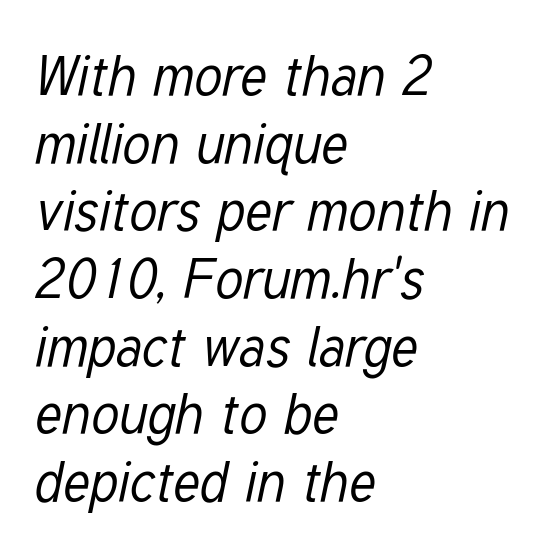
Does the copy run flush right? No — it runs flush left. A clean baseline with only descenders dipping below it. Heaviness? Minimal to ordinary, like unemphasized prose. The rendering uses natural spacing where letterforms have individual widths. The face used here is rendered with its standard letterfit. The lettering tilts uniformly, giving the passage an italic look.
